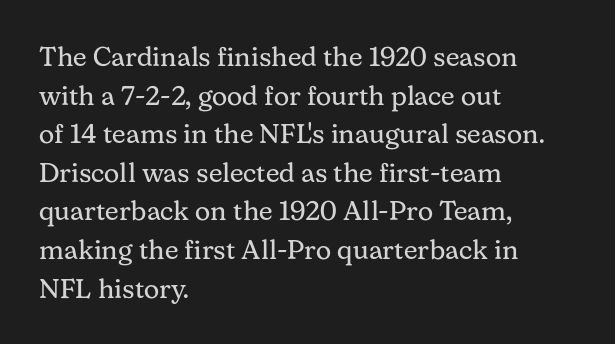
Q: Is the text bold? A: No.
Q: Is the text italic (slanted)? A: No, it is upright.
Q: Is the text underlined? A: No.
Q: How is the paragraph aligned? A: Left-aligned.
Q: Is the spacing between letters normal or unusually wide? A: Normal.
Q: Is the spacing between lines tight, normal or loose? A: Normal.
